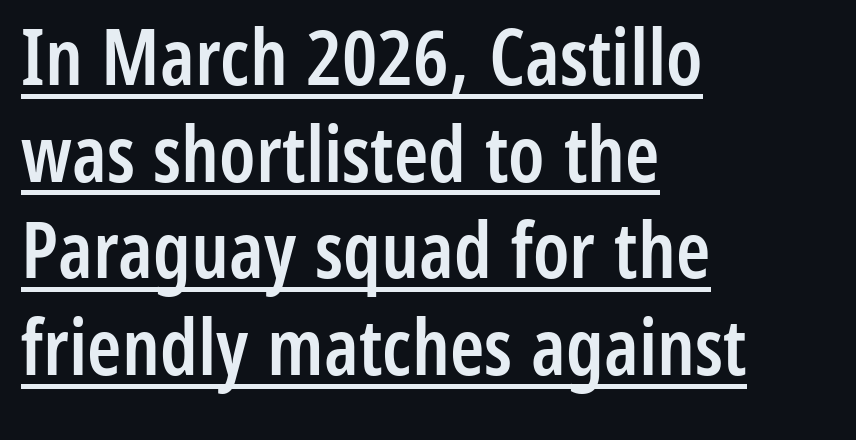
Q: Is the text bold? A: Semi-bold.
Q: Is the text italic (slanted)? A: No, it is upright.
Q: Is the typeface a serif or a sans-serif typeface? A: Sans-serif.
Q: Is the text underlined? A: Yes.
Q: How is the paragraph aligned? A: Left-aligned.
Q: Is the spacing between letters normal or unusually wide? A: Normal.
Q: Width (condensed, normal, or wide)? A: Condensed.
Q: Stroke contrast? A: Low.
Q: x-height? A: Medium.
Q: Monospaced? A: No.
